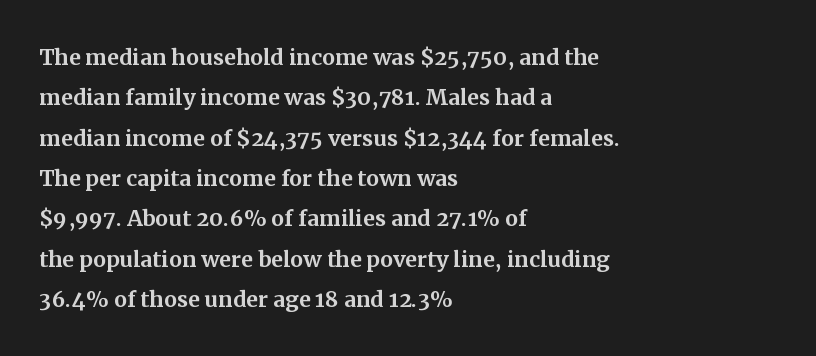
Q: Is the text italic (slanted)? A: No, it is upright.
Q: Is the typeface a serif or a sans-serif typeface? A: Serif.
Q: Is the text underlined? A: No.
Q: How is the paragraph aligned? A: Left-aligned.
Q: Is the spacing between letters normal or unusually wide? A: Normal.
Q: Is the spacing between lines tight, normal or loose? A: Normal.
Q: Width (condensed, normal, or wide)? A: Normal.
Q: Stroke contrast? A: Medium.
Q: x-height? A: Medium.
Q: Monospaced? A: No.
